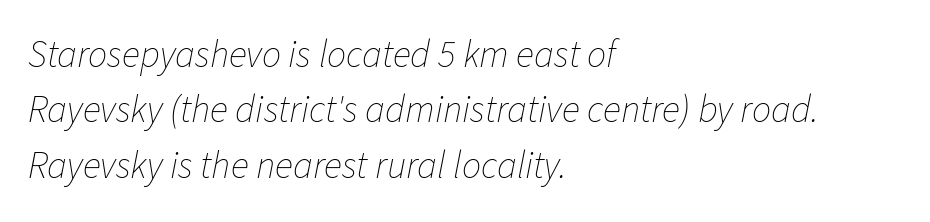
The image shows 38 px thin type, italic (leaning right); set left-aligned, normal line spacing (1.46x), normal letter spacing, not underlined; low stroke contrast and a medium x-height.
